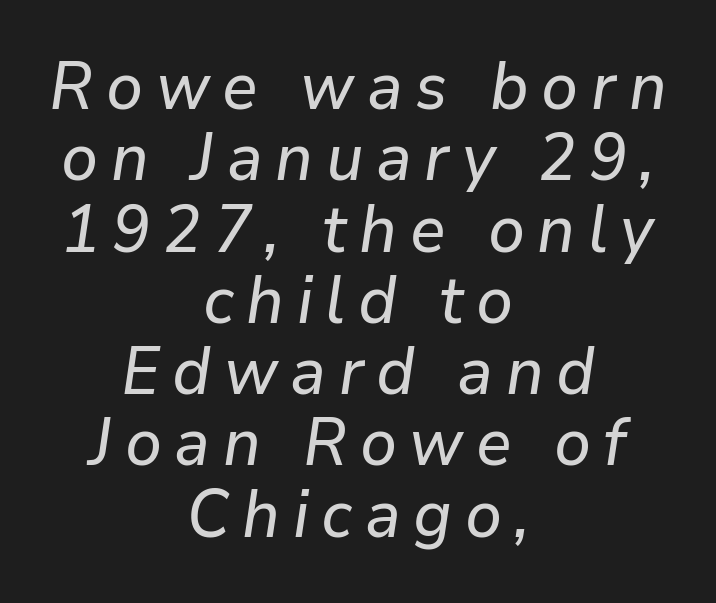
The image shows 66 px text type, italic (leaning right); set centered, tight line spacing (1.08x), not underlined; low stroke contrast and a medium x-height.
